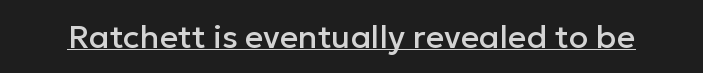
{"serif": "no", "italic": "no", "width": "normal", "stroke_contrast": "low", "x_height": "medium", "monospaced": "no", "underline": "yes", "letter_spacing": "normal", "letter_spacing_em": 0.0, "glyph_px": 32}
